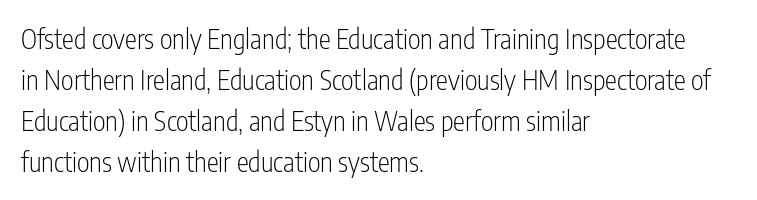
{"italic": "no", "bold": "no", "underline": "no", "align": "left", "line_spacing": "normal", "line_spacing_ratio": 1.52, "letter_spacing": "normal", "letter_spacing_em": 0.0, "glyph_px": 27}
